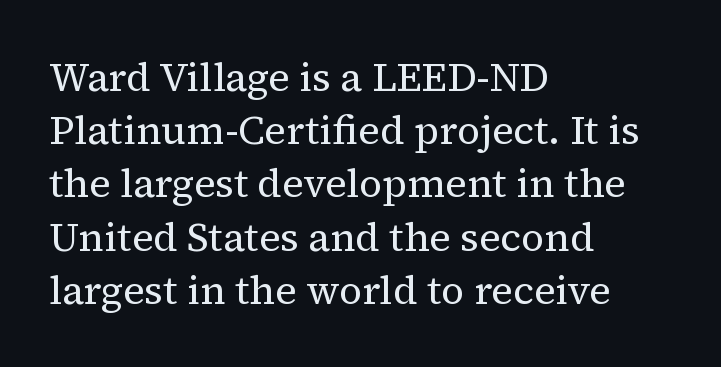
Q: Is the text bold? A: No.
Q: Is the text italic (slanted)? A: No, it is upright.
Q: Is the typeface a serif or a sans-serif typeface? A: Serif.
Q: Is the text underlined? A: No.
Q: How is the paragraph aligned? A: Left-aligned.
Q: Is the spacing between letters normal or unusually wide? A: Normal.
Q: Is the spacing between lines tight, normal or loose? A: Normal.
Q: Width (condensed, normal, or wide)? A: Normal.
Q: Stroke contrast? A: Medium.
Q: x-height? A: Medium.
Q: Monospaced? A: No.
